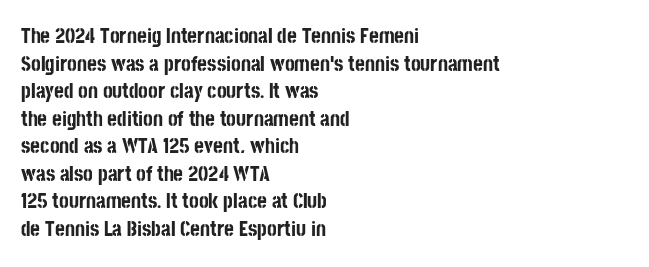
{"italic": "no", "bold": "yes", "underline": "no", "align": "left", "line_spacing": "normal", "line_spacing_ratio": 1.31, "letter_spacing": "normal", "letter_spacing_em": 0.0, "glyph_px": 21}
